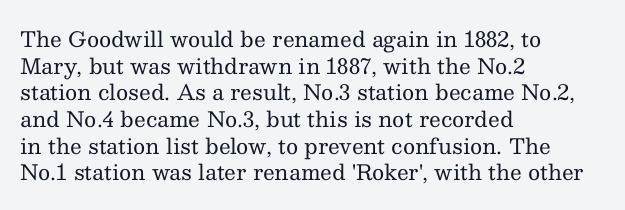
Summary of weight: not heavy and not bold. The vertical gap from one line to the next is medium. The type is set solid horizontally, with unmodified tracking. No italicization has been applied; the sample stays upright. The paragraph shown leans on its left margin. The gap between lines stays unmarked.
